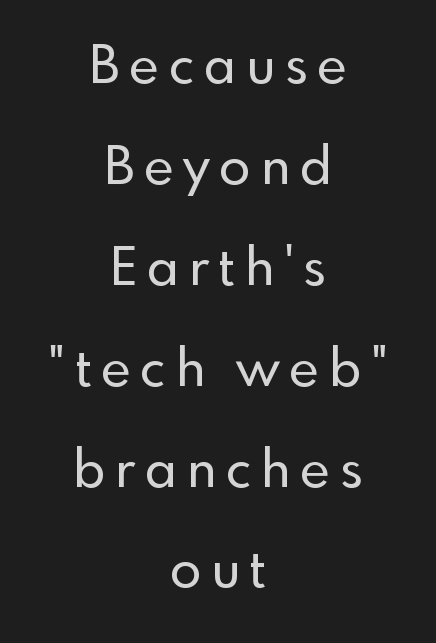
The passage shown stacks its lines with a broad gap. Style check: upright. A typesetter would call this proportional, since set widths differ per character. A bare baseline throughout the passage. The characters display no serif detailing; their extremities are plain.
